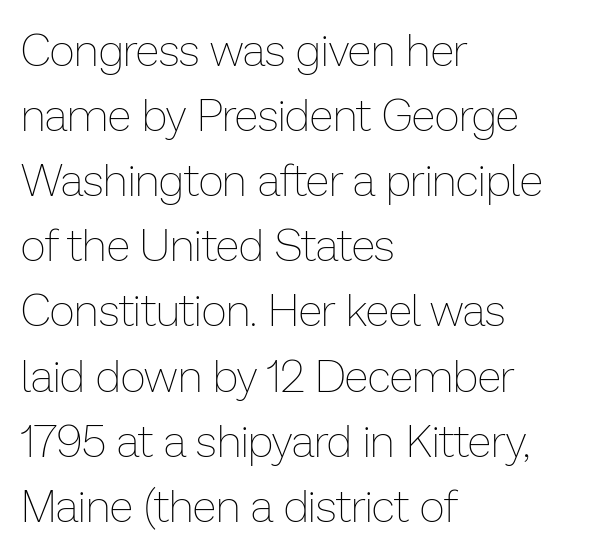
Q: Is the text bold? A: No.
Q: Is the text italic (slanted)? A: No, it is upright.
Q: Is the text underlined? A: No.
Q: How is the paragraph aligned? A: Left-aligned.
Q: Is the spacing between letters normal or unusually wide? A: Normal.
Q: Is the spacing between lines tight, normal or loose? A: Normal.
Q: Width (condensed, normal, or wide)? A: Normal.
Q: Stroke contrast? A: Low.
Q: x-height? A: Medium.
Q: Monospaced? A: No.
